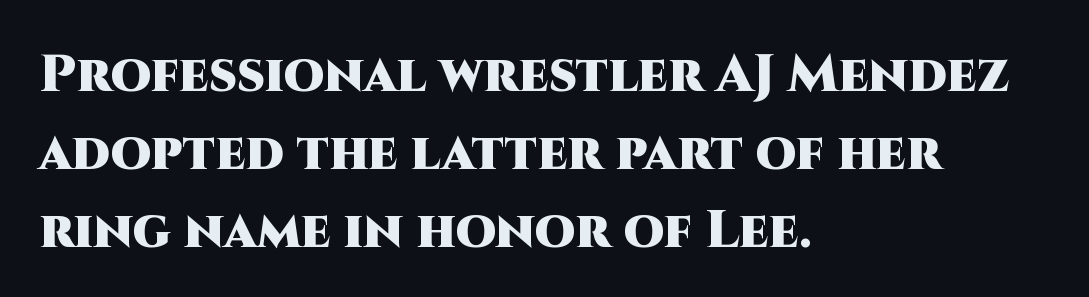
{"serif": "no", "italic": "no", "bold": "yes", "weight": "heavy", "width": "normal", "stroke_contrast": "high", "x_height": "large", "monospaced": "no", "underline": "no", "align": "left", "line_spacing": "normal", "line_spacing_ratio": 1.5, "letter_spacing": "normal", "letter_spacing_em": 0.0, "glyph_px": 52}
